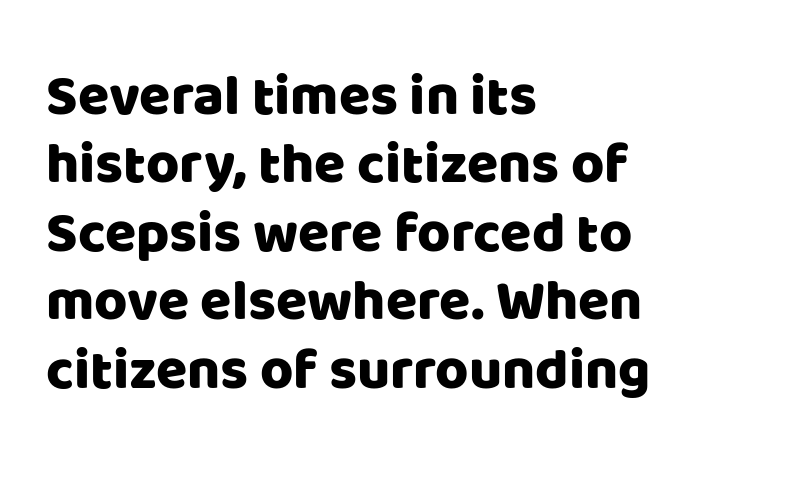
Q: Is the text italic (slanted)? A: No, it is upright.
Q: Is the typeface a serif or a sans-serif typeface? A: Sans-serif.
Q: Is the text underlined? A: No.
Q: How is the paragraph aligned? A: Left-aligned.
Q: Is the spacing between letters normal or unusually wide? A: Normal.
Q: Width (condensed, normal, or wide)? A: Normal.
Q: Stroke contrast? A: Low.
Q: x-height? A: Large.
Q: Monospaced? A: No.
